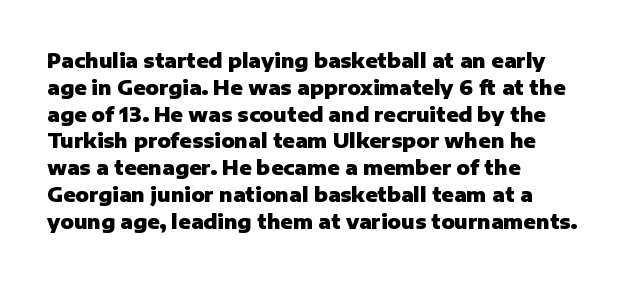
Q: Is the text bold? A: Yes.
Q: Is the text italic (slanted)? A: No, it is upright.
Q: Is the text underlined? A: No.
Q: How is the paragraph aligned? A: Left-aligned.
Q: Is the spacing between letters normal or unusually wide? A: Normal.
Q: Is the spacing between lines tight, normal or loose? A: Normal.
